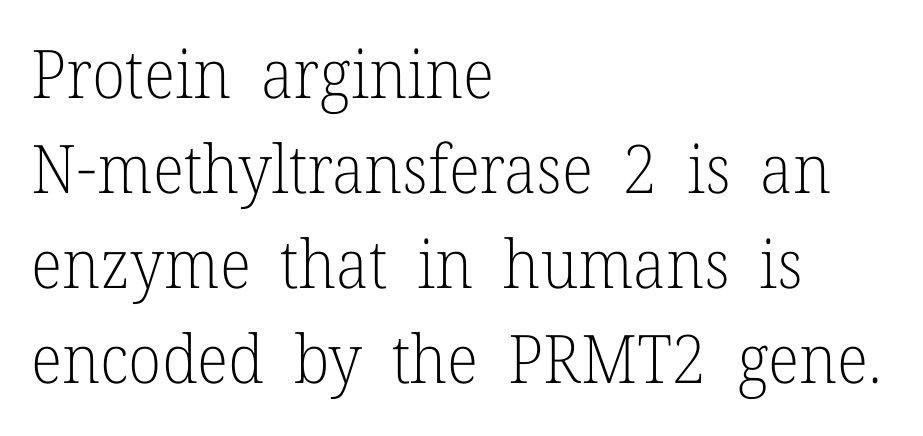
The image shows 67 px light serif type, upright; set left-aligned, normal line spacing (1.42x), normal letter spacing, not underlined; low stroke contrast and a medium x-height.
